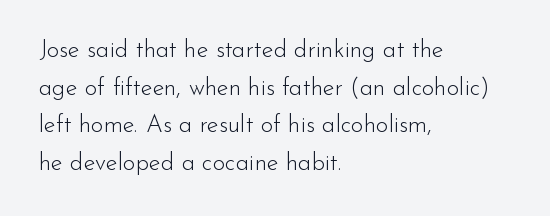
The setting favours the left margin, as ordinary paragraphs usually do. The face looks like a standard text weight, possibly lighter. Each row of text sits above clean, open space. Posture: straight, roman, zero tilt.
